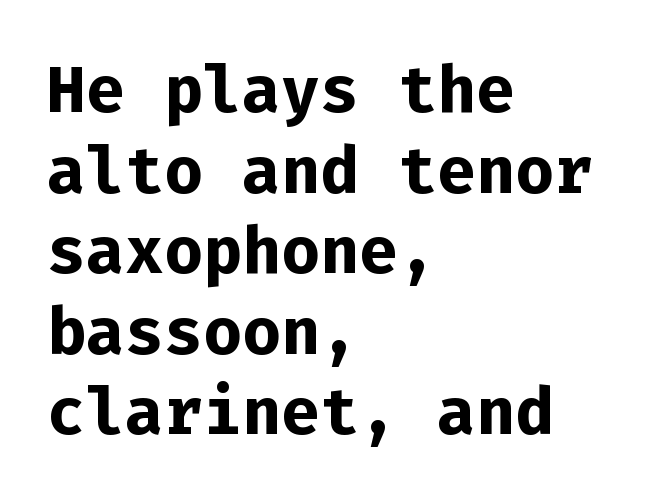
Inter-character spacing is left at the font's built-in metrics. The font is running at its bold setting. Typographically, this falls in the sans-serif category. Here the designer chose a console-style face with uniform glyph widths. Unlike italic type, these characters show no tilt at all.
